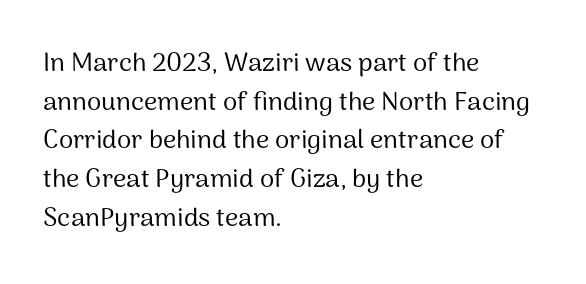
{"italic": "no", "bold": "no", "underline": "no", "align": "left", "line_spacing": "normal", "line_spacing_ratio": 1.49, "letter_spacing": "normal", "letter_spacing_em": 0.0, "glyph_px": 26}
